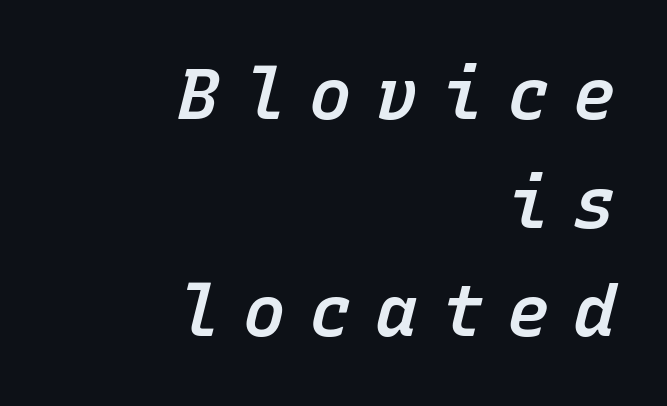
Alignment: flush right. Look at the stroke-to-counter ratio: somewhat heavy, a semibold. Would a proofreader flag this as italicized? Yes. The leading is moderate, giving the passage an even texture. Inter-character spacing is expanded well beyond the font's built-in metrics.
